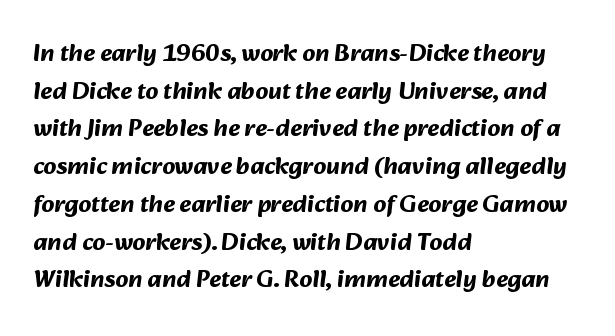
Compared with typical body copy, the letter spacing here is the same. Every row of glyphs begins at an identical x-position on the left. The block of text has a typical density, with ordinary space between rows. The sample has been set heavy, in full bold. Unmarked baselines from the first word to the last.
